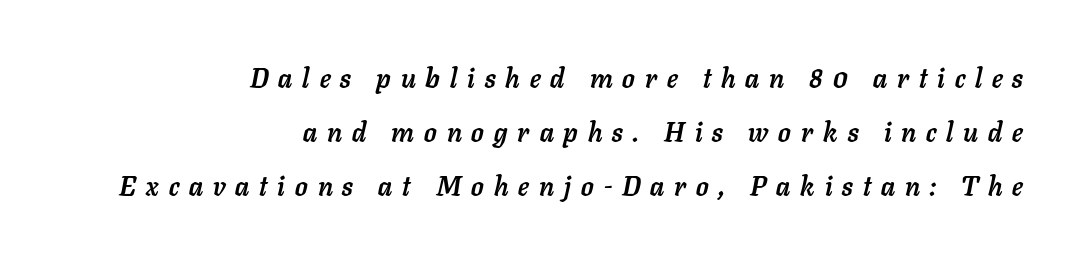
Q: Is the text bold? A: Yes.
Q: Is the text italic (slanted)? A: Yes, it leans right by about 11 degrees.
Q: Is the text underlined? A: No.
Q: How is the paragraph aligned? A: Right-aligned.
Q: Is the spacing between letters normal or unusually wide? A: Unusually wide.
Q: Is the spacing between lines tight, normal or loose? A: Loose.
